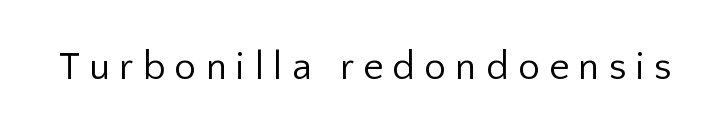
{"serif": "no", "italic": "no", "bold": "no", "weight": "regular", "width": "normal", "stroke_contrast": "low", "x_height": "medium", "monospaced": "no", "underline": "no", "letter_spacing": "wide", "letter_spacing_em": 0.24, "glyph_px": 39}
